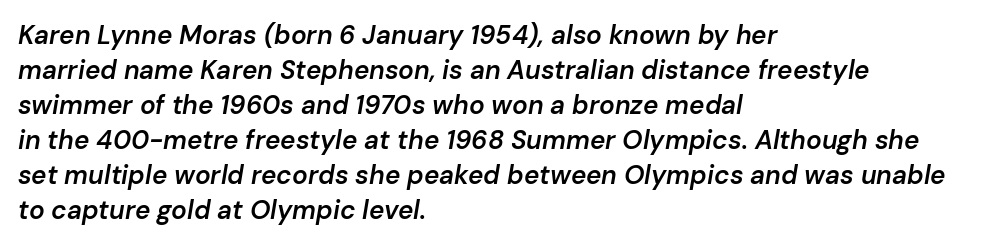
{"italic": "yes", "lean": "right", "slant_degrees": 10, "bold": "semi", "underline": "no", "align": "left", "line_spacing": "normal", "line_spacing_ratio": 1.35, "letter_spacing": "normal", "letter_spacing_em": 0.0, "glyph_px": 26}
